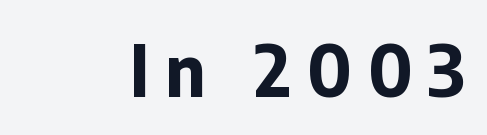
Q: Is the text bold? A: Yes.
Q: Is the text italic (slanted)? A: No, it is upright.
Q: Is the typeface a serif or a sans-serif typeface? A: Sans-serif.
Q: Is the text underlined? A: No.
Q: Is the spacing between letters normal or unusually wide? A: Unusually wide.
Q: Width (condensed, normal, or wide)? A: Normal.
Q: Stroke contrast? A: Low.
Q: x-height? A: Medium.
Q: Monospaced? A: No.
